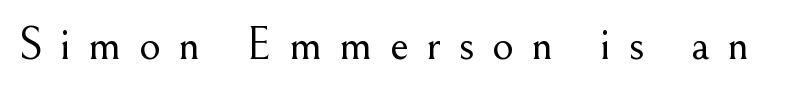
The face used here is proportionally spaced, like ordinary book or web type. The letters are spread apart with noticeably loose tracking. The characters are drawn with everyday or finer stroke widths. No word sits above an underline.
